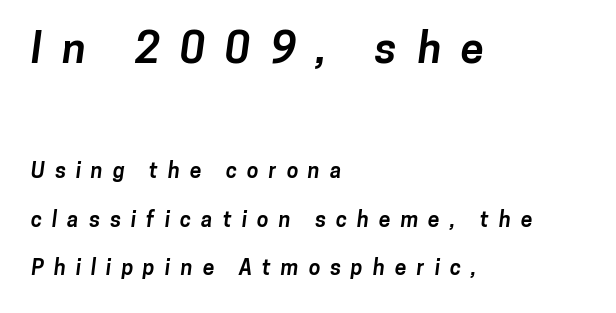
Words appear elongated and porous because spacing is wide. Which chunk is bigger? The first one — the top block dwarfs the bottom. You could not count columns in this text — the font is proportionally spaced. Does the weight exceed regular? Yes, all the way to bold. A student would call this left alignment; a typographer would say flush left, rag right. This rendering employs a face without finishing strokes, i.e., a sans-serif.
